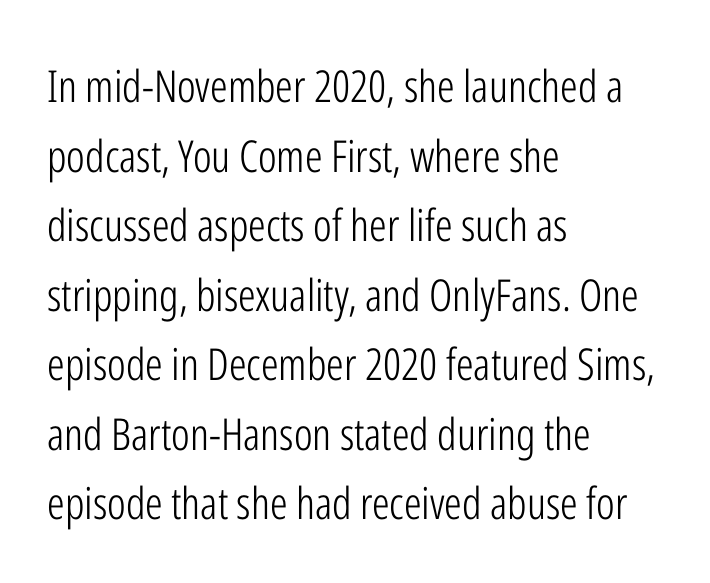
Q: Is the text bold? A: No.
Q: Is the text italic (slanted)? A: No, it is upright.
Q: Is the typeface a serif or a sans-serif typeface? A: Sans-serif.
Q: Is the text underlined? A: No.
Q: How is the paragraph aligned? A: Left-aligned.
Q: Is the spacing between letters normal or unusually wide? A: Normal.
Q: Is the spacing between lines tight, normal or loose? A: Normal.
Q: Width (condensed, normal, or wide)? A: Condensed.
Q: Stroke contrast? A: Low.
Q: x-height? A: Medium.
Q: Monospaced? A: No.
